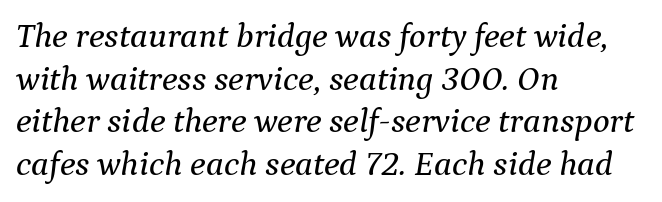
Q: Is the text italic (slanted)? A: Yes, it leans right by about 9 degrees.
Q: Is the typeface a serif or a sans-serif typeface? A: Serif.
Q: Is the text underlined? A: No.
Q: How is the paragraph aligned? A: Left-aligned.
Q: Is the spacing between letters normal or unusually wide? A: Normal.
Q: Width (condensed, normal, or wide)? A: Normal.
Q: Stroke contrast? A: Medium.
Q: x-height? A: Medium.
Q: Monospaced? A: No.
